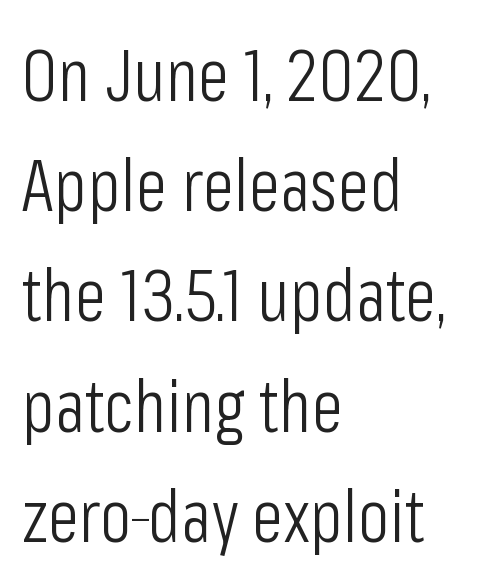
The image shows 73 px light, condensed sans-serif type, upright; set left-aligned, normal line spacing (1.51x), normal letter spacing, not underlined; low stroke contrast and a medium x-height.
